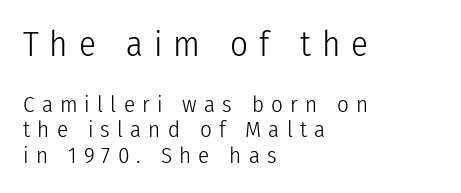
{"serif": "no", "italic": "no", "bold": "no", "weight": "light", "width": "condensed", "stroke_contrast": "low", "x_height": "medium", "monospaced": "no", "underline": "no", "align": "left", "line_spacing": "tight", "line_spacing_ratio": 1.11, "letter_spacing": "wide", "letter_spacing_em": 0.31, "larger_block": "first", "size_ratio": 1.52, "glyph_px": 35}
